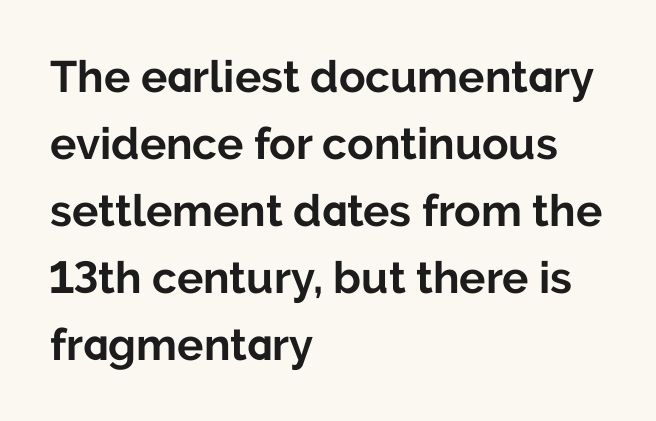
Q: Is the text bold? A: Yes.
Q: Is the text italic (slanted)? A: No, it is upright.
Q: Is the typeface a serif or a sans-serif typeface? A: Sans-serif.
Q: Is the text underlined? A: No.
Q: How is the paragraph aligned? A: Left-aligned.
Q: Is the spacing between letters normal or unusually wide? A: Normal.
Q: Is the spacing between lines tight, normal or loose? A: Normal.
Q: Width (condensed, normal, or wide)? A: Normal.
Q: Stroke contrast? A: Low.
Q: x-height? A: Medium.
Q: Monospaced? A: No.
